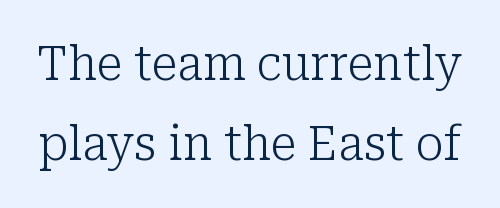
Q: Is the text bold? A: No.
Q: Is the text italic (slanted)? A: No, it is upright.
Q: Is the typeface a serif or a sans-serif typeface? A: Serif.
Q: Is the text underlined? A: No.
Q: Is the spacing between letters normal or unusually wide? A: Normal.
Q: Is the spacing between lines tight, normal or loose? A: Normal.
Q: Width (condensed, normal, or wide)? A: Normal.
Q: Stroke contrast? A: Low.
Q: x-height? A: Medium.
Q: Monospaced? A: No.
